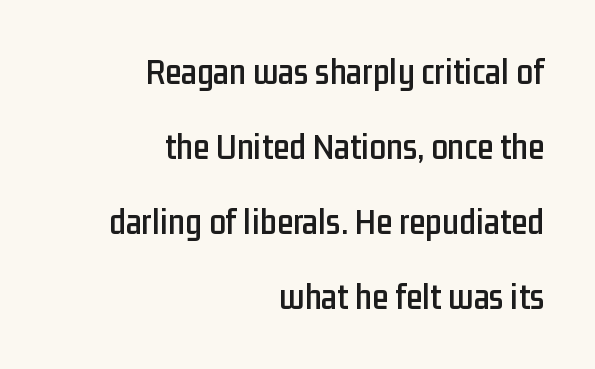
{"serif": "no", "italic": "no", "width": "condensed", "stroke_contrast": "low", "x_height": "medium", "monospaced": "no", "underline": "no", "align": "right", "line_spacing": "loose", "line_spacing_ratio": 2.03, "letter_spacing": "normal", "letter_spacing_em": 0.0, "glyph_px": 37}
